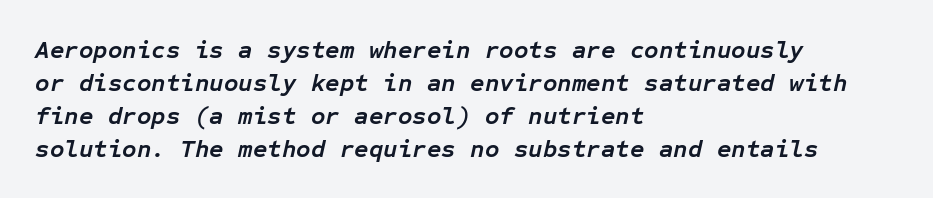
The text carries the slant typical of an italic or oblique font. Every row of glyphs begins at an identical x-position on the left. Beneath every word, the page is bare. The line-height multiplier appears to be the usual default. The font is running at its bold setting.
